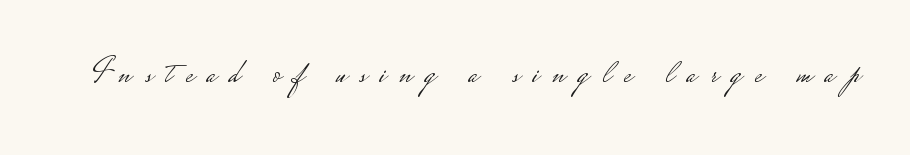
The image shows 34 px light, wide sans-serif type; set unusually wide letter spacing (+0.39 em), not underlined; low stroke contrast.
